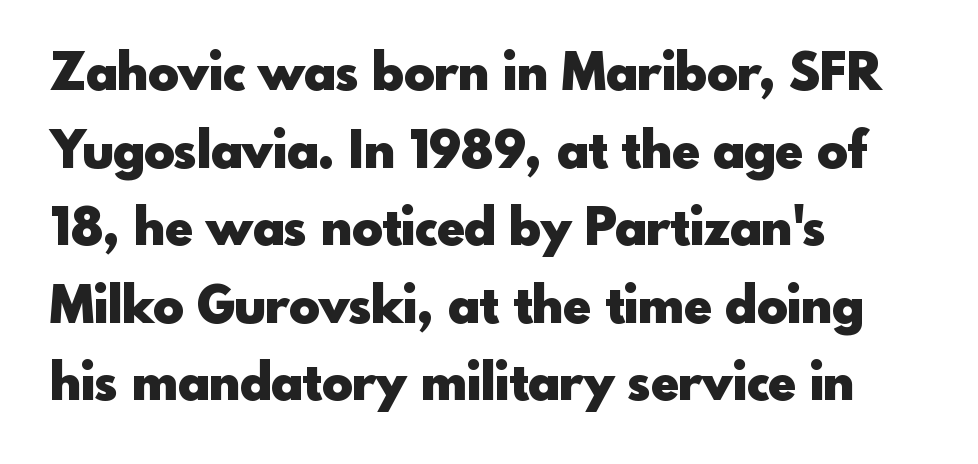
Q: Is the text bold? A: Yes.
Q: Is the text italic (slanted)? A: No, it is upright.
Q: Is the typeface a serif or a sans-serif typeface? A: Sans-serif.
Q: Is the text underlined? A: No.
Q: How is the paragraph aligned? A: Left-aligned.
Q: Is the spacing between letters normal or unusually wide? A: Normal.
Q: Is the spacing between lines tight, normal or loose? A: Normal.
Q: Width (condensed, normal, or wide)? A: Normal.
Q: x-height? A: Small.
Q: Monospaced? A: No.
